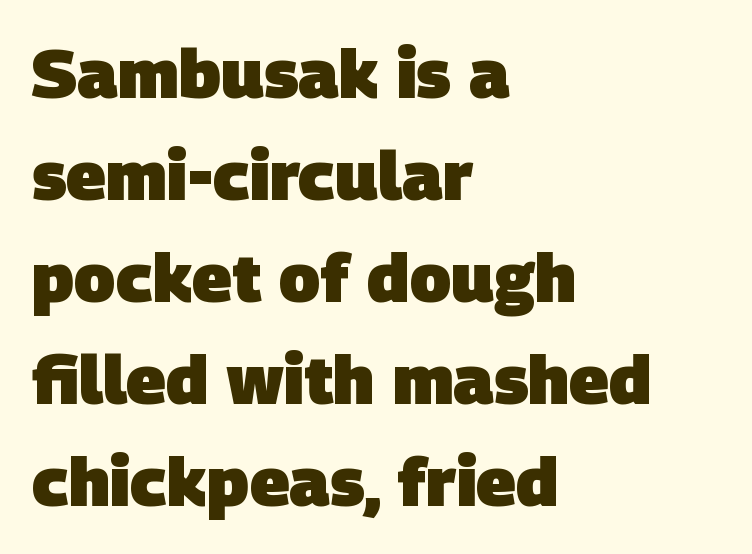
{"serif": "no", "bold": "yes", "weight": "heavy", "width": "normal", "stroke_contrast": "low", "x_height": "large", "monospaced": "no", "underline": "no", "align": "left", "line_spacing": "normal", "line_spacing_ratio": 1.5, "letter_spacing": "normal", "letter_spacing_em": 0.0, "glyph_px": 68}
